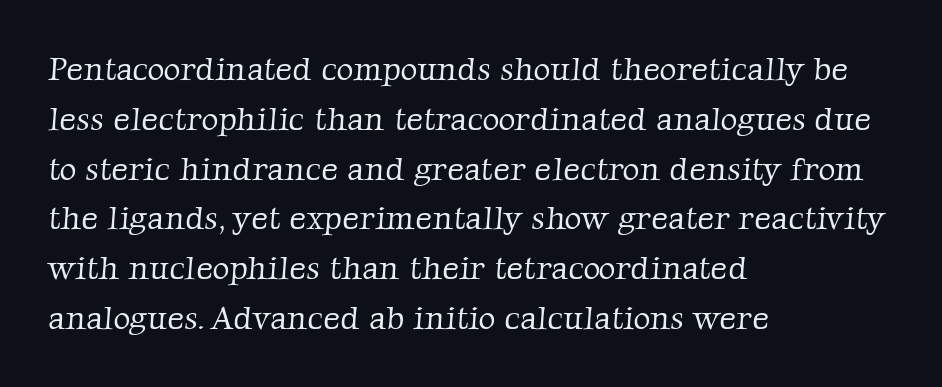
The gaps between neighbouring characters are ordinary and unremarkable. The strokes are not fattened; the text isn't bold. Here the designer chose a conventional face with non-uniform glyph widths. Casual observation: everything's shoved over to the left. Are there feet on the stems? There are — it's a serif.
